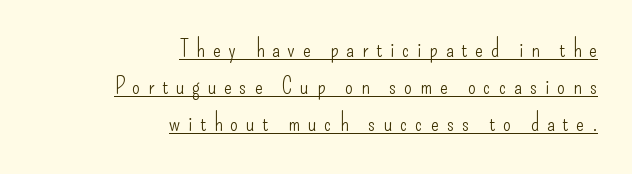
No chunkiness to these letters — they're not bold. Like a heading marked for emphasis, these lines bear an underscore. Horizontally, the lines are justified to the trailing edge only. Caption: expanded tracking, letters set apart. The lines sit at an ordinary, default distance from one another.
